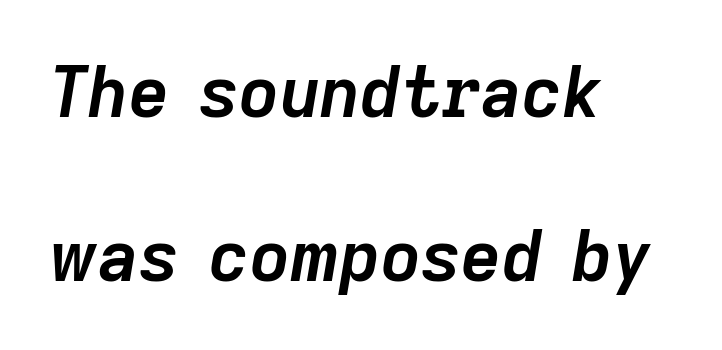
The image shows 70 px semibold type, italic (leaning right); set left-aligned, loose line spacing (2.35x), normal letter spacing, not underlined; low stroke contrast and a medium x-height.
